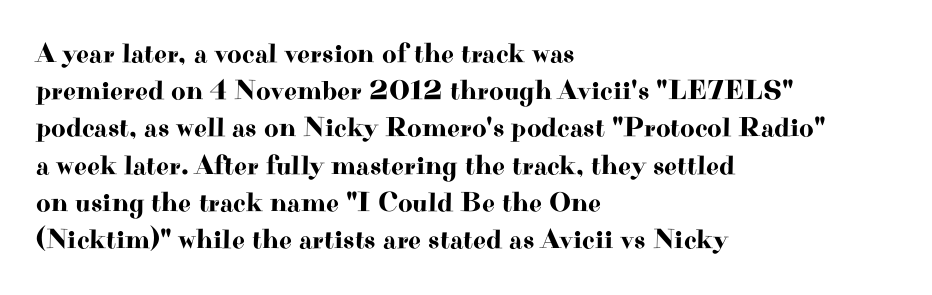
Q: Is the text italic (slanted)? A: No, it is upright.
Q: Is the typeface a serif or a sans-serif typeface? A: Serif.
Q: Is the text underlined? A: No.
Q: How is the paragraph aligned? A: Left-aligned.
Q: Is the spacing between letters normal or unusually wide? A: Normal.
Q: Is the spacing between lines tight, normal or loose? A: Normal.
Q: Width (condensed, normal, or wide)? A: Wide.
Q: Stroke contrast? A: High.
Q: x-height? A: Small.
Q: Monospaced? A: No.
